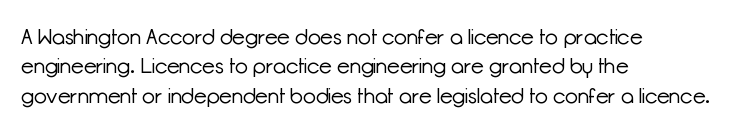
Q: Is the text bold? A: No.
Q: Is the text italic (slanted)? A: No, it is upright.
Q: Is the text underlined? A: No.
Q: How is the paragraph aligned? A: Left-aligned.
Q: Is the spacing between letters normal or unusually wide? A: Normal.
Q: Is the spacing between lines tight, normal or loose? A: Normal.
